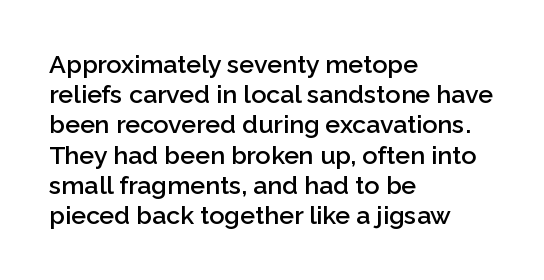
{"italic": "no", "bold": "semi", "underline": "no", "align": "left", "line_spacing_ratio": 1.21, "letter_spacing": "normal", "letter_spacing_em": 0.0, "glyph_px": 25}
